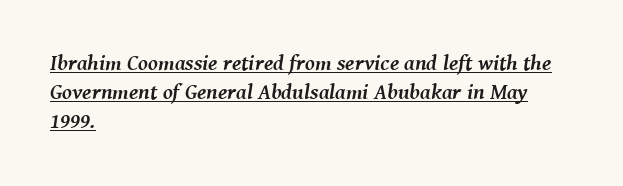
{"italic": "yes", "lean": "right", "slant_degrees": 8, "bold": "yes", "underline": "yes", "align": "left", "line_spacing": "normal", "line_spacing_ratio": 1.32, "letter_spacing": "normal", "letter_spacing_em": 0.0, "glyph_px": 22}
